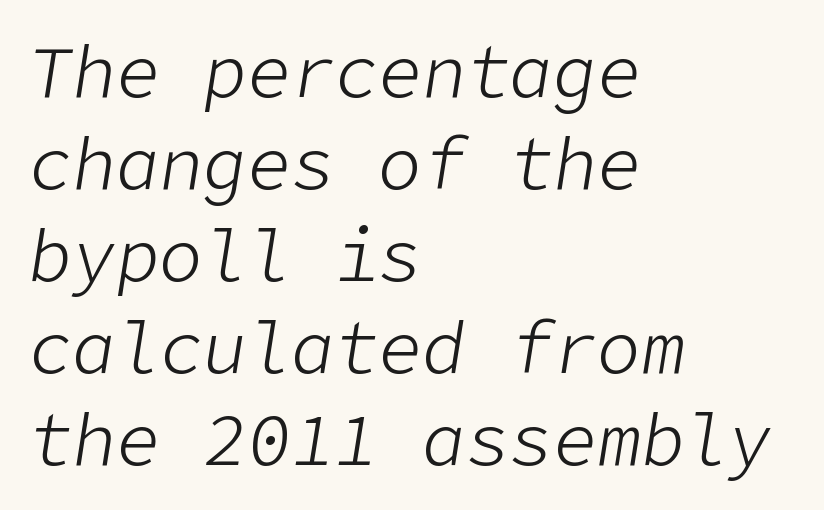
The font sits on the lighter half of the weight spectrum, regular included. These lines were composed using italics. The rag falls on the right side of this text block. The letters sit at their default tracking, neither squeezed nor spread. A bare baseline throughout the passage.
